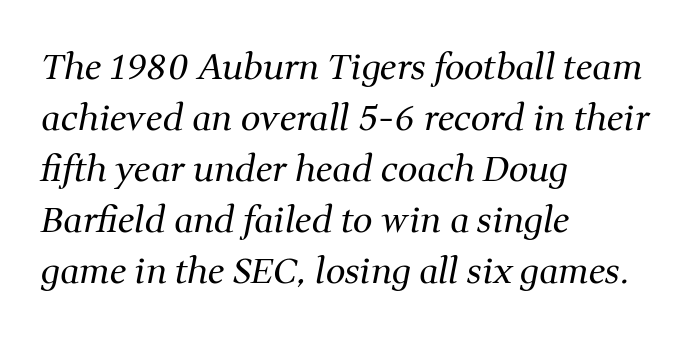
The paragraph has a hard left edge and a soft right edge. Observe the serifs anchoring each vertical stroke in this sample. Nobody drew a line under any word here. Leading: standard. Observe the lean: these are italic letterforms.
